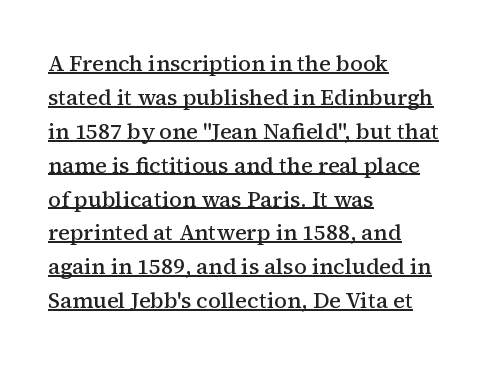
Q: Is the text bold? A: Semi-bold.
Q: Is the text italic (slanted)? A: No, it is upright.
Q: Is the text underlined? A: Yes.
Q: How is the paragraph aligned? A: Left-aligned.
Q: Is the spacing between letters normal or unusually wide? A: Normal.
Q: Is the spacing between lines tight, normal or loose? A: Normal.
